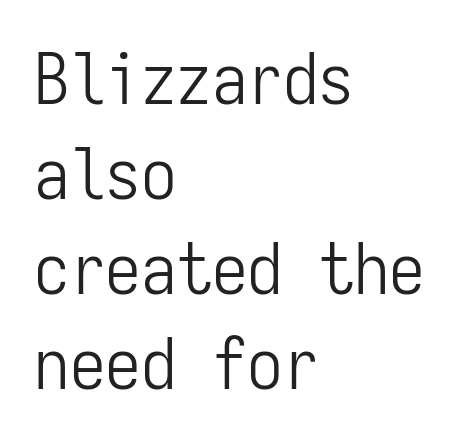
{"serif": "no", "italic": "no", "bold": "no", "weight": "light", "width": "condensed", "stroke_contrast": "low", "x_height": "medium", "monospaced": "yes", "underline": "no", "align": "left", "line_spacing": "normal", "line_spacing_ratio": 1.34, "letter_spacing": "normal", "letter_spacing_em": 0.0, "glyph_px": 71}
